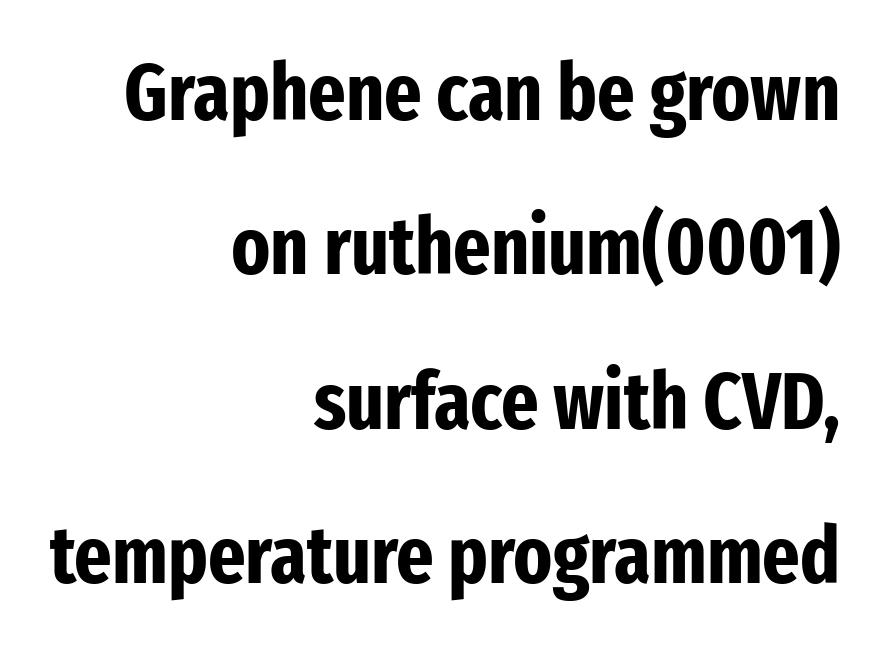
What stands out about the letter spacing? Nothing — it is the standard amount. Does the weight exceed regular? Yes, all the way to bold. Successive baselines arrive slowly, with a big drop between each. Serifs: no, the terminals of the letterforms are clean. Typeset ragged left — the right edge is the straight one. These lines are rendered in a variable-pitch font.
